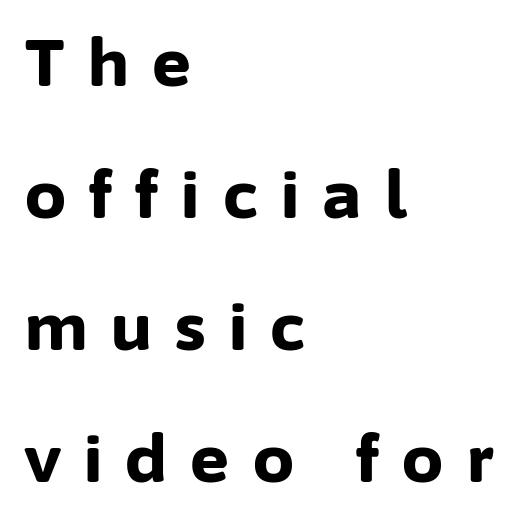
The image shows 65 px bold sans-serif type, upright; set left-aligned, loose line spacing (2.03x), unusually wide letter spacing (+0.36 em), not underlined; low stroke contrast and a medium x-height.
